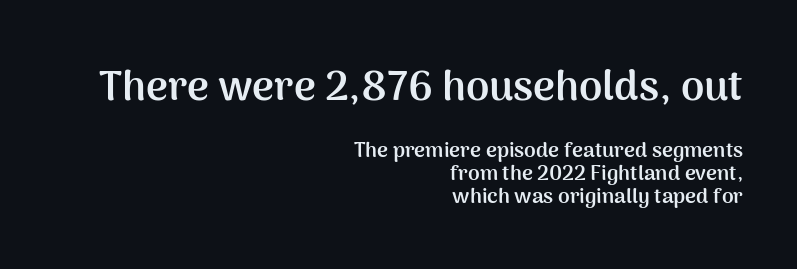
Q: Is the text bold? A: Yes.
Q: Is the text italic (slanted)? A: No, it is upright.
Q: Is the typeface a serif or a sans-serif typeface? A: Sans-serif.
Q: Is the text underlined? A: No.
Q: How is the paragraph aligned? A: Right-aligned.
Q: Is the spacing between letters normal or unusually wide? A: Normal.
Q: Is the spacing between lines tight, normal or loose? A: Tight.
Q: Which block of text is set in a larger size, the first (top) or the second (bottom)? A: The first (top) one.
Q: Width (condensed, normal, or wide)? A: Normal.
Q: Stroke contrast? A: Medium.
Q: x-height? A: Medium.
Q: Monospaced? A: No.
